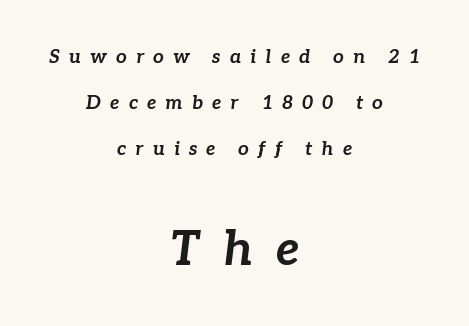
The image shows 48 px bold type, italic (leaning right); set centered, loose line spacing (2.42x), unusually wide letter spacing (+0.48 em), not underlined; the second (bottom) block is 2.53x larger; low stroke contrast and a medium x-height.
